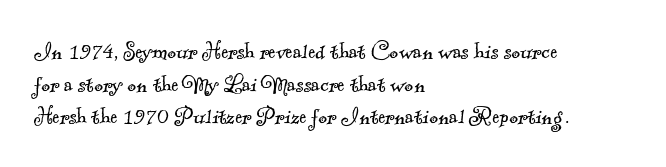
The image shows 27 px text type; set left-aligned, line spacing 1.21x, normal letter spacing, not underlined.
